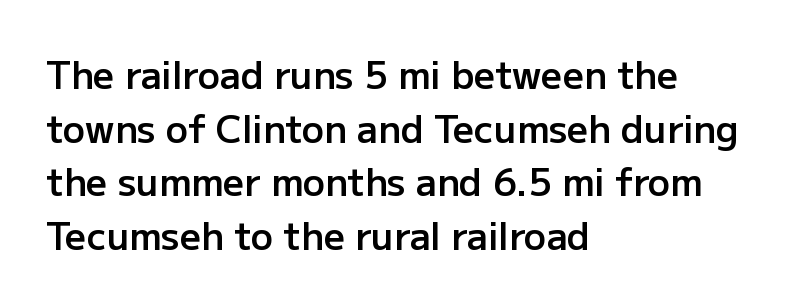
The image shows 37 px semibold sans-serif type, upright; set left-aligned, normal line spacing (1.45x), normal letter spacing, not underlined; low stroke contrast and a medium x-height.
